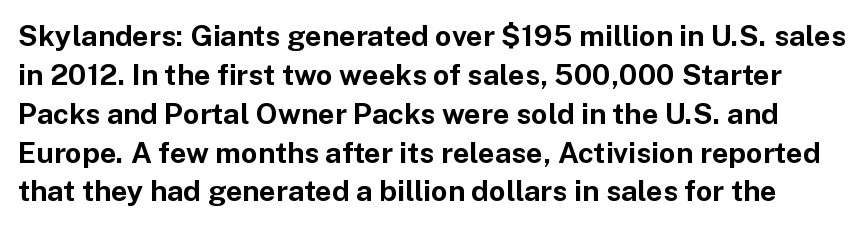
{"serif": "no", "italic": "no", "bold": "yes", "weight": "bold", "width": "normal", "stroke_contrast": "low", "x_height": "medium", "monospaced": "no", "underline": "no", "line_spacing": "normal", "line_spacing_ratio": 1.34, "letter_spacing": "normal", "letter_spacing_em": 0.0, "glyph_px": 29}
